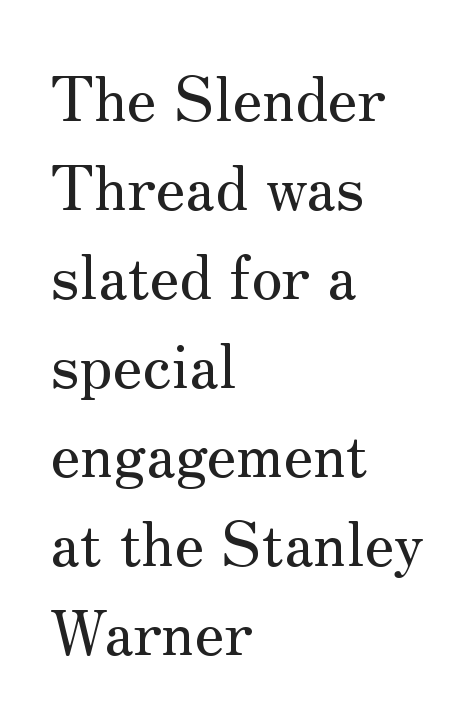
{"serif": "yes", "italic": "no", "width": "normal", "stroke_contrast": "medium", "x_height": "small", "monospaced": "no", "underline": "no", "align": "left", "line_spacing": "normal", "line_spacing_ratio": 1.46, "letter_spacing": "normal", "letter_spacing_em": 0.0, "glyph_px": 61}
